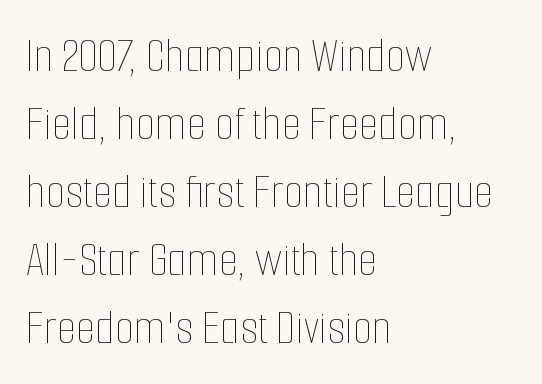
Q: Is the text bold? A: No.
Q: Is the text italic (slanted)? A: No, it is upright.
Q: Is the text underlined? A: No.
Q: How is the paragraph aligned? A: Left-aligned.
Q: Is the spacing between letters normal or unusually wide? A: Normal.
Q: Is the spacing between lines tight, normal or loose? A: Normal.
Q: Width (condensed, normal, or wide)? A: Condensed.
Q: Stroke contrast? A: Low.
Q: x-height? A: Medium.
Q: Monospaced? A: No.
